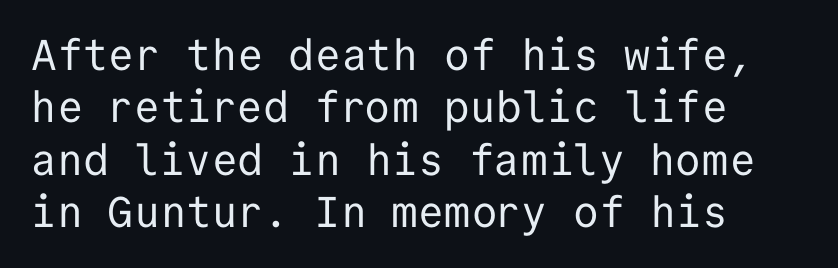
{"serif": "no", "italic": "no", "bold": "no", "weight": "regular", "width": "normal", "stroke_contrast": "low", "x_height": "medium", "monospaced": "yes", "underline": "no", "align": "left", "line_spacing_ratio": 1.22, "letter_spacing": "normal", "letter_spacing_em": 0.0, "glyph_px": 43}
